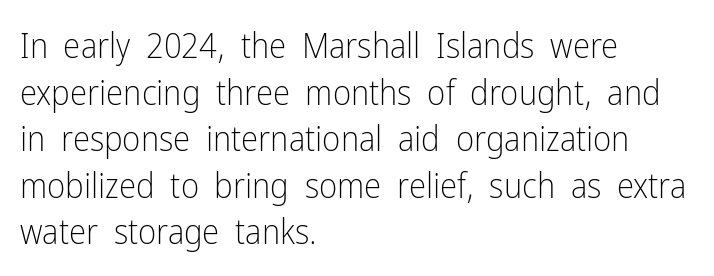
The image shows 35 px light, condensed sans-serif type, upright; set left-aligned, normal line spacing (1.33x), normal letter spacing, not underlined; low stroke contrast and a medium x-height.
